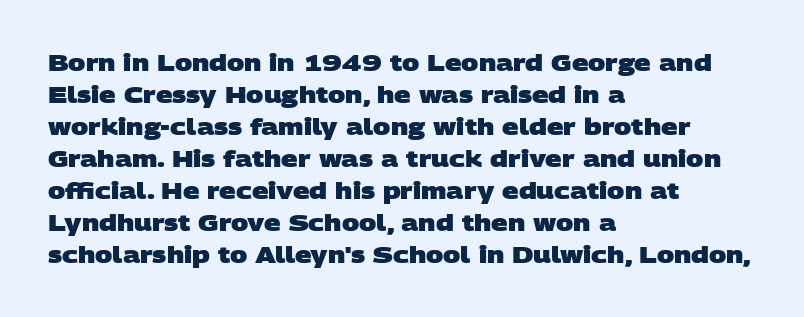
Notice how thick the strokes are: this is what a full bold looks like. One glance says typical: line gaps are just what's usual. Here the glyphs are tracked normally, forming tight word shapes. Glance below the letters and you will spot only blank space. These lines are set flush left with a ragged right edge.
